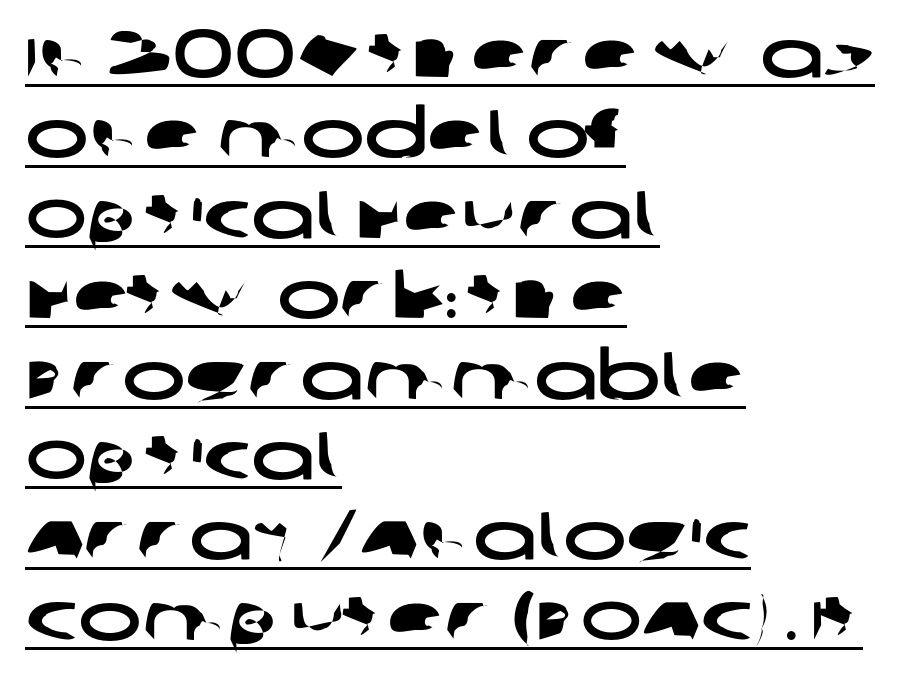
The image shows 67 px wide sans-serif type; set left-aligned, line spacing 1.2x, normal letter spacing, underlined; low stroke contrast and a large x-height.
